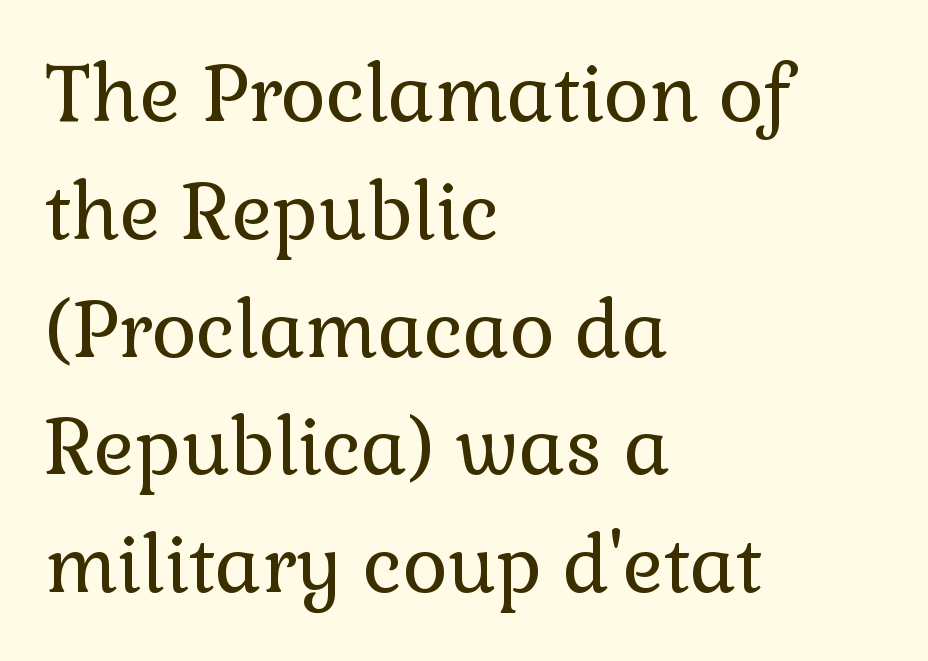
Q: Is the text bold? A: No.
Q: Is the text italic (slanted)? A: No, it is upright.
Q: Is the typeface a serif or a sans-serif typeface? A: Serif.
Q: Is the text underlined? A: No.
Q: How is the paragraph aligned? A: Left-aligned.
Q: Is the spacing between letters normal or unusually wide? A: Normal.
Q: Is the spacing between lines tight, normal or loose? A: Normal.
Q: Width (condensed, normal, or wide)? A: Normal.
Q: x-height? A: Medium.
Q: Monospaced? A: No.
